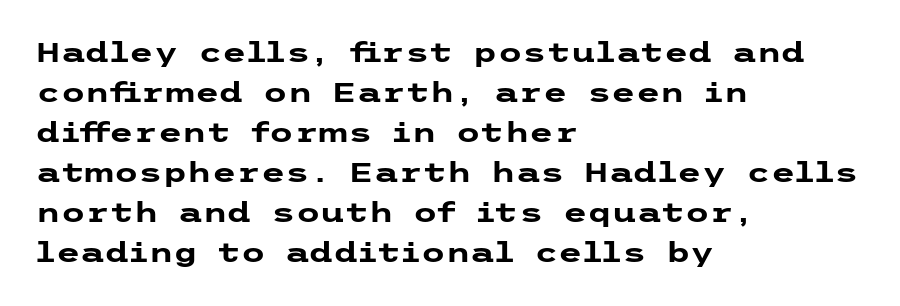
The image shows 28 px heavy, wide sans-serif type, upright; set left-aligned, normal line spacing (1.43x), normal letter spacing, not underlined; low stroke contrast and a medium x-height.
